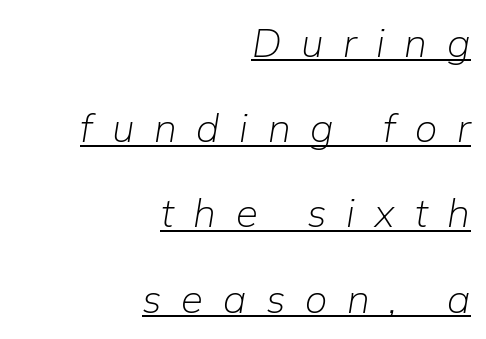
{"italic": "yes", "lean": "right", "slant_degrees": 9, "bold": "no", "weight": "light", "width": "normal", "stroke_contrast": "low", "x_height": "medium", "monospaced": "no", "underline": "yes", "align": "right", "line_spacing": "loose", "line_spacing_ratio": 2.13, "letter_spacing": "wide", "letter_spacing_em": 0.49, "glyph_px": 40}
